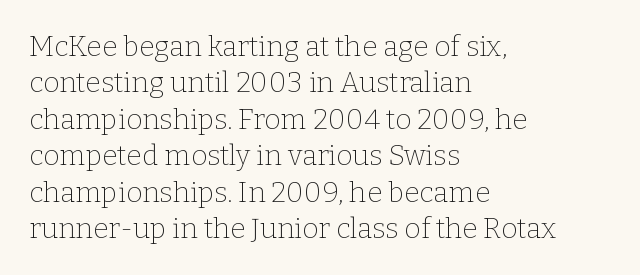
Q: Is the text bold? A: No.
Q: Is the text italic (slanted)? A: No, it is upright.
Q: Is the typeface a serif or a sans-serif typeface? A: Serif.
Q: Is the text underlined? A: No.
Q: How is the paragraph aligned? A: Left-aligned.
Q: Is the spacing between letters normal or unusually wide? A: Normal.
Q: Is the spacing between lines tight, normal or loose? A: Normal.
Q: Width (condensed, normal, or wide)? A: Normal.
Q: Stroke contrast? A: Low.
Q: x-height? A: Medium.
Q: Monospaced? A: No.
